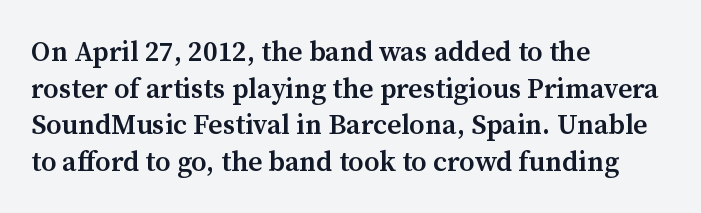
The image shows 28 px semibold serif type, upright; set left-aligned, normal line spacing (1.31x), normal letter spacing, not underlined; medium stroke contrast and a medium x-height.
